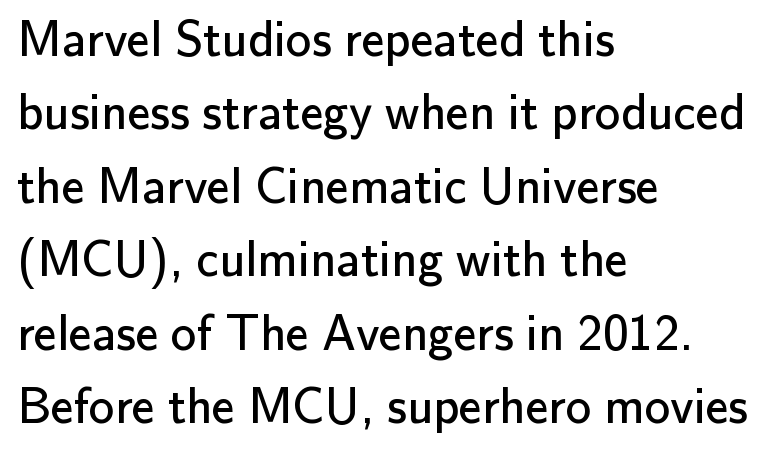
Standard letterfit; no display-style spreading of the glyphs. Line starts are locked; line ends wander. Note: no serifs on the glyphs. This sample uses an upright cut, with every glyph sitting square on the baseline. The strokes carry an ordinary text weight at most. Quick note: underline off.
